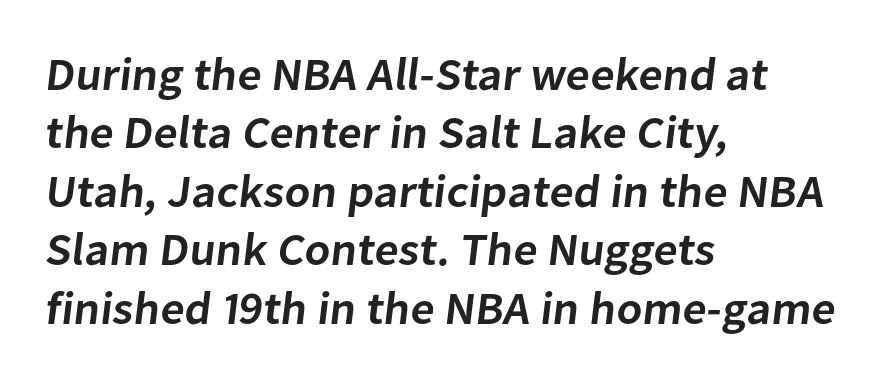
The letters carry no serifs — their stems end cleanly without finishing strokes. A fair bit of extra ink — the face is semibold, not bold. Any mark beneath the type? The region is blank. Spacing between characters is what you'd get straight out of the box.
